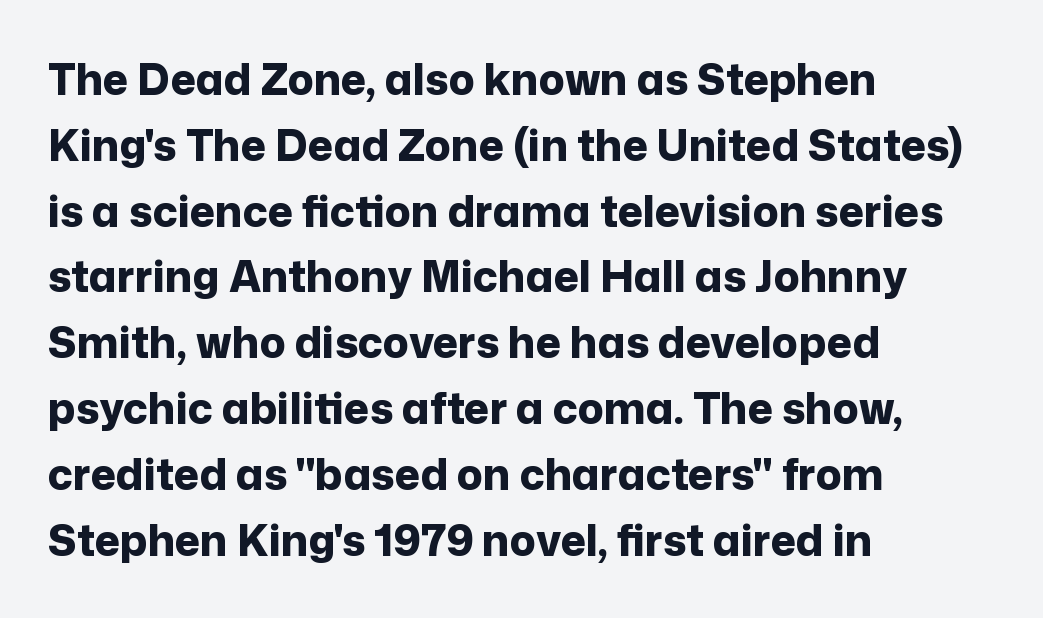
The image shows 43 px bold sans-serif type, upright; set left-aligned, normal line spacing (1.53x), normal letter spacing, not underlined; low stroke contrast and a medium x-height.
